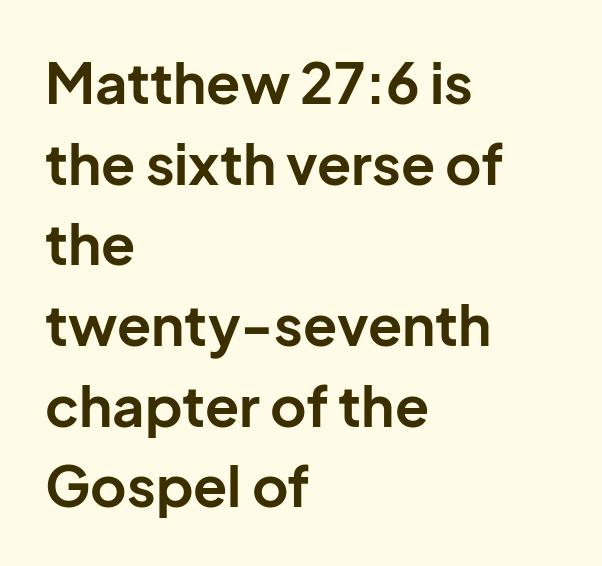
Q: Is the text bold? A: Yes.
Q: Is the text italic (slanted)? A: No, it is upright.
Q: Is the typeface a serif or a sans-serif typeface? A: Sans-serif.
Q: Is the text underlined? A: No.
Q: How is the paragraph aligned? A: Left-aligned.
Q: Is the spacing between letters normal or unusually wide? A: Normal.
Q: Is the spacing between lines tight, normal or loose? A: Normal.
Q: Width (condensed, normal, or wide)? A: Normal.
Q: Stroke contrast? A: Low.
Q: x-height? A: Medium.
Q: Monospaced? A: No.
